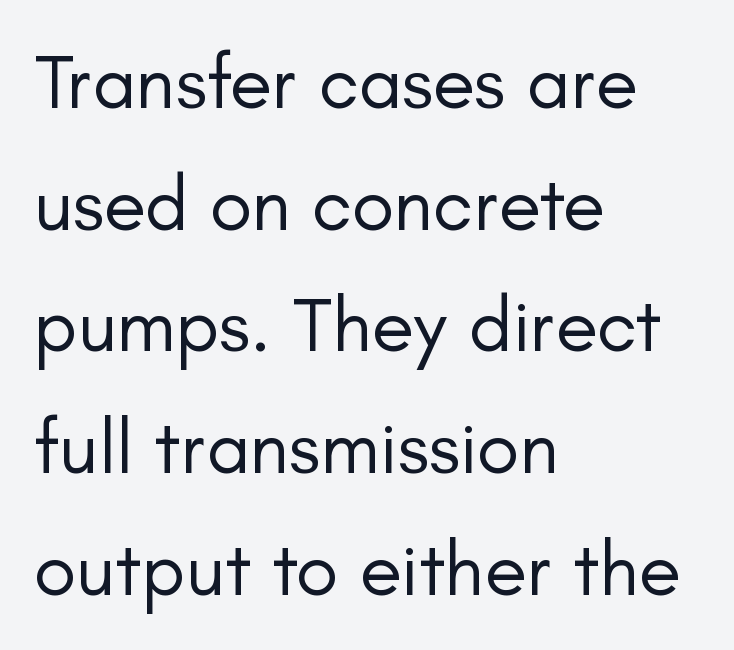
The image shows 78 px regular-weight sans-serif type, upright; set left-aligned, normal line spacing (1.56x), normal letter spacing, not underlined; low stroke contrast and a small x-height.
